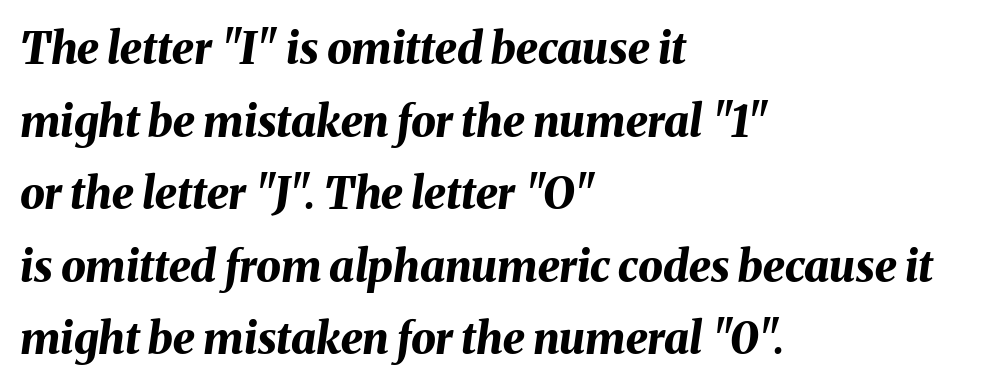
Every row of glyphs begins at an identical x-position on the left. What stands out about the letter spacing? Nothing — it is the standard amount. Interline gaps are of average width in this sample. Weight: bold. Posture: slanted.
